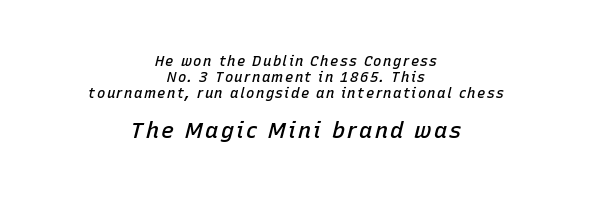
Very little white space separates one row of letters from the next. What weight is shown? A semibold, between regular and bold. Size hierarchy here favors the trailing block over the leading one. The typography opts for an oblique posture over an upright one. These lines stack symmetrically, like a column narrowing and widening about its center. The passage shown is not underscored anywhere.
